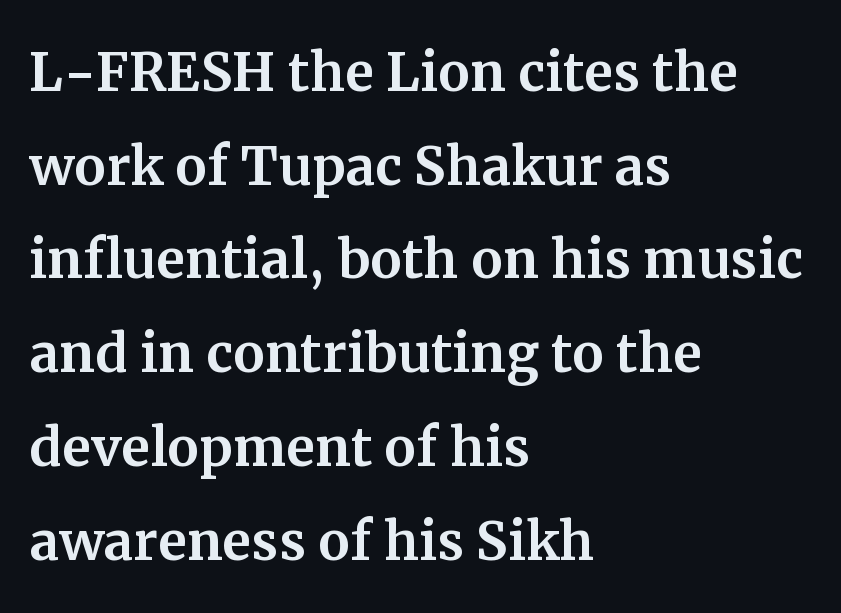
{"serif": "yes", "italic": "no", "width": "normal", "stroke_contrast": "medium", "x_height": "medium", "monospaced": "no", "underline": "no", "align": "left", "line_spacing": "normal", "line_spacing_ratio": 1.32, "letter_spacing": "normal", "letter_spacing_em": 0.0, "glyph_px": 71}
